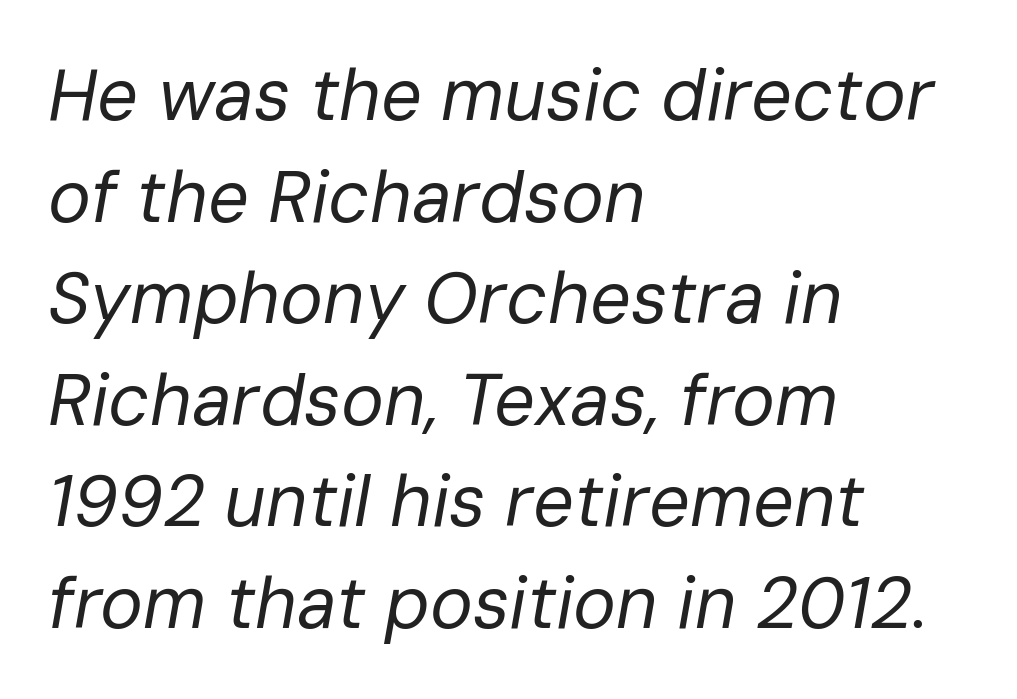
{"italic": "yes", "lean": "right", "slant_degrees": 10, "bold": "no", "weight": "regular", "width": "normal", "stroke_contrast": "low", "x_height": "medium", "monospaced": "no", "underline": "no", "align": "left", "line_spacing": "normal", "line_spacing_ratio": 1.41, "letter_spacing": "normal", "letter_spacing_em": 0.0, "glyph_px": 72}
